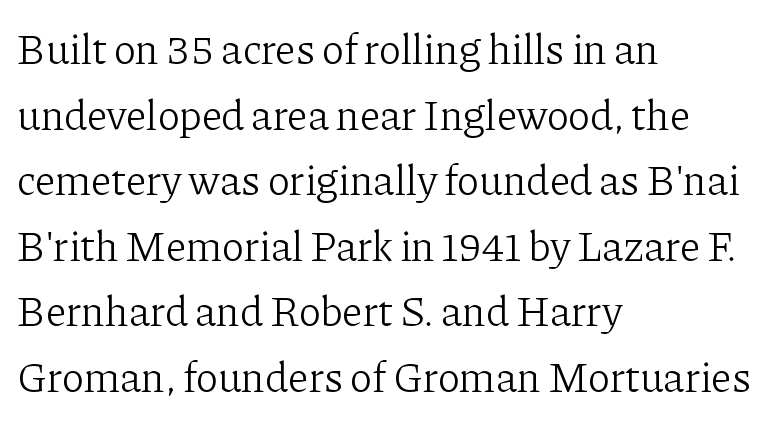
Q: Is the text bold? A: No.
Q: Is the text italic (slanted)? A: No, it is upright.
Q: Is the typeface a serif or a sans-serif typeface? A: Serif.
Q: Is the text underlined? A: No.
Q: How is the paragraph aligned? A: Left-aligned.
Q: Is the spacing between letters normal or unusually wide? A: Normal.
Q: Is the spacing between lines tight, normal or loose? A: Normal.
Q: Width (condensed, normal, or wide)? A: Normal.
Q: Stroke contrast? A: Low.
Q: x-height? A: Medium.
Q: Monospaced? A: No.
